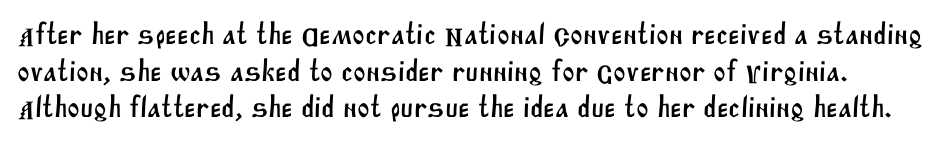
{"serif": "no", "width": "normal", "stroke_contrast": "medium", "x_height": "large", "monospaced": "no", "underline": "no", "line_spacing_ratio": 1.22, "letter_spacing": "normal", "letter_spacing_em": 0.0, "glyph_px": 30}
